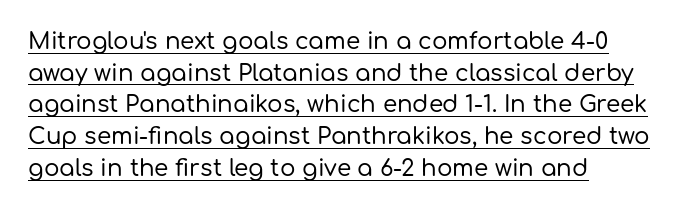
The image shows 23 px text type, upright; set left-aligned, normal line spacing (1.38x), normal letter spacing, underlined.
